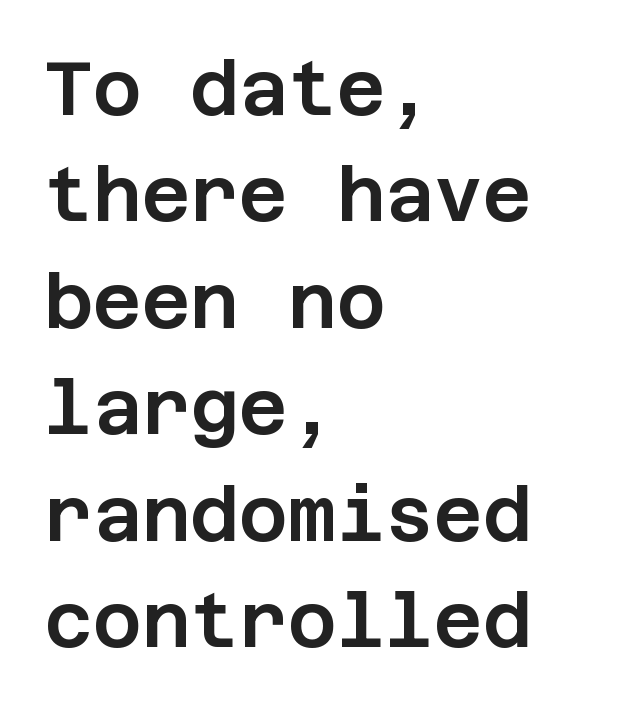
One-word summary of the alignment: left. A typesetter would call this leading conventional body-copy spacing. Type without underlining. What kind of face is this? One without serifs — a sans. You can tell it's not italic because the verticals are truly vertical. Does extra space separate the letters? No, they use regular spacing.
